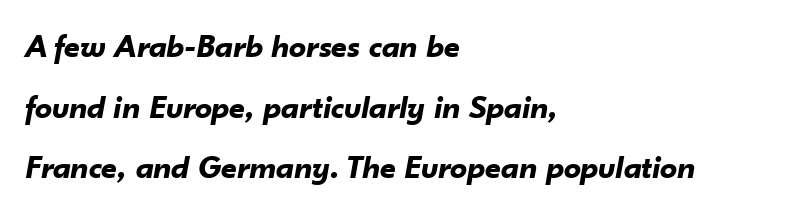
The image shows 34 px bold type, italic (leaning right); set left-aligned, line spacing 1.78x, normal letter spacing, not underlined; low stroke contrast and a small x-height.
